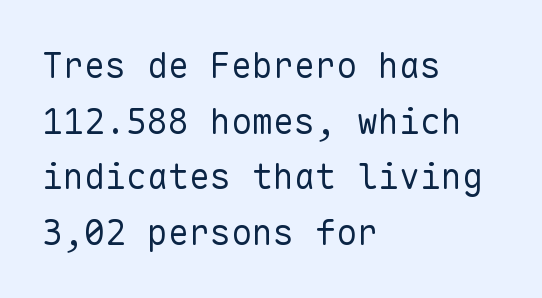
{"serif": "no", "italic": "no", "bold": "no", "weight": "regular", "width": "normal", "stroke_contrast": "low", "x_height": "medium", "monospaced": "yes", "underline": "no", "align": "left", "line_spacing": "normal", "line_spacing_ratio": 1.59, "letter_spacing": "normal", "letter_spacing_em": 0.0, "glyph_px": 35}
